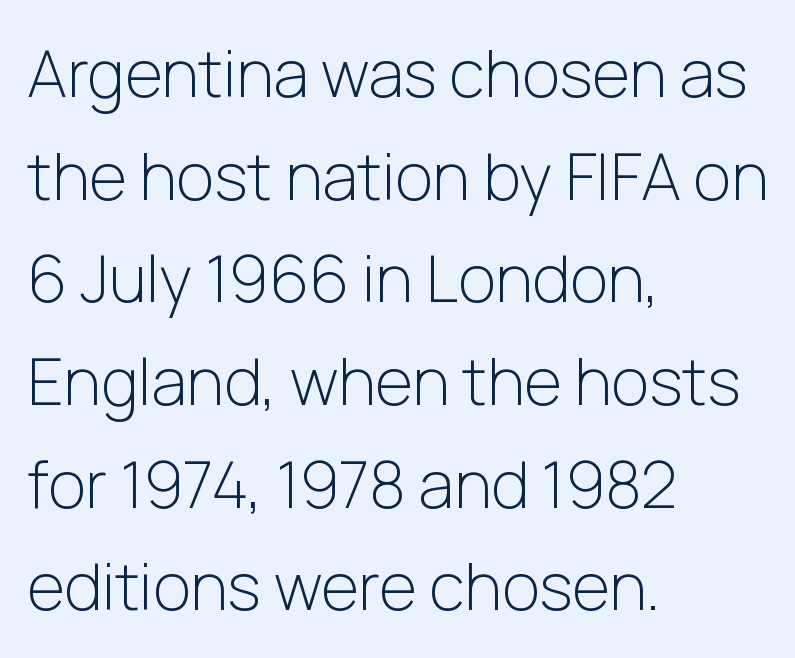
Q: Is the text bold? A: No.
Q: Is the text italic (slanted)? A: No, it is upright.
Q: Is the typeface a serif or a sans-serif typeface? A: Sans-serif.
Q: Is the text underlined? A: No.
Q: How is the paragraph aligned? A: Left-aligned.
Q: Is the spacing between letters normal or unusually wide? A: Normal.
Q: Is the spacing between lines tight, normal or loose? A: Normal.
Q: Width (condensed, normal, or wide)? A: Normal.
Q: Stroke contrast? A: Low.
Q: x-height? A: Medium.
Q: Monospaced? A: No.
